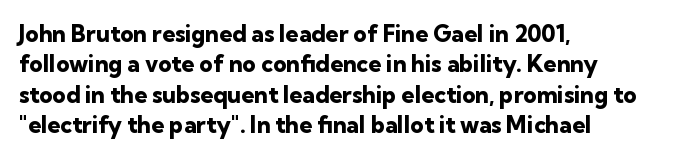
{"italic": "no", "bold": "yes", "underline": "no", "align": "left", "line_spacing": "normal", "line_spacing_ratio": 1.32, "letter_spacing": "normal", "letter_spacing_em": 0.0, "glyph_px": 23}
